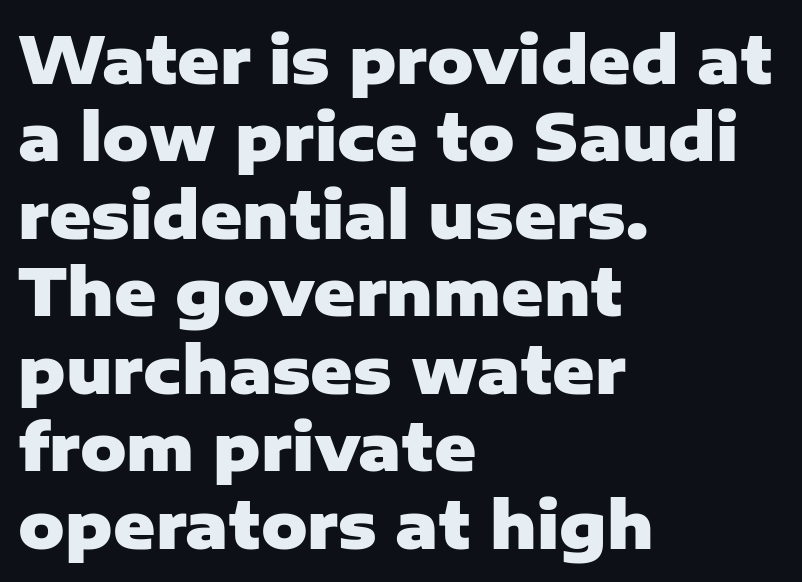
The image shows 64 px heavy sans-serif type, upright; set left-aligned, line spacing 1.21x, normal letter spacing, not underlined; low stroke contrast and a medium x-height.
